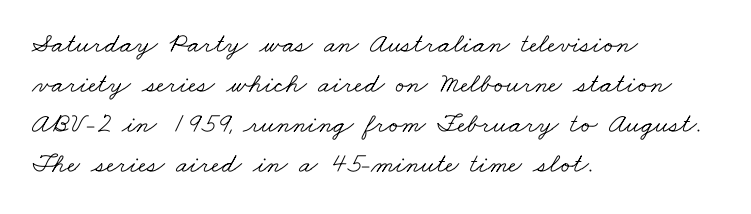
Q: Is the text bold? A: No.
Q: Is the typeface a serif or a sans-serif typeface? A: Serif.
Q: Is the text underlined? A: No.
Q: How is the paragraph aligned? A: Left-aligned.
Q: Is the spacing between letters normal or unusually wide? A: Normal.
Q: Is the spacing between lines tight, normal or loose? A: Normal.
Q: Width (condensed, normal, or wide)? A: Wide.
Q: Stroke contrast? A: Low.
Q: x-height? A: Small.
Q: Monospaced? A: No.
